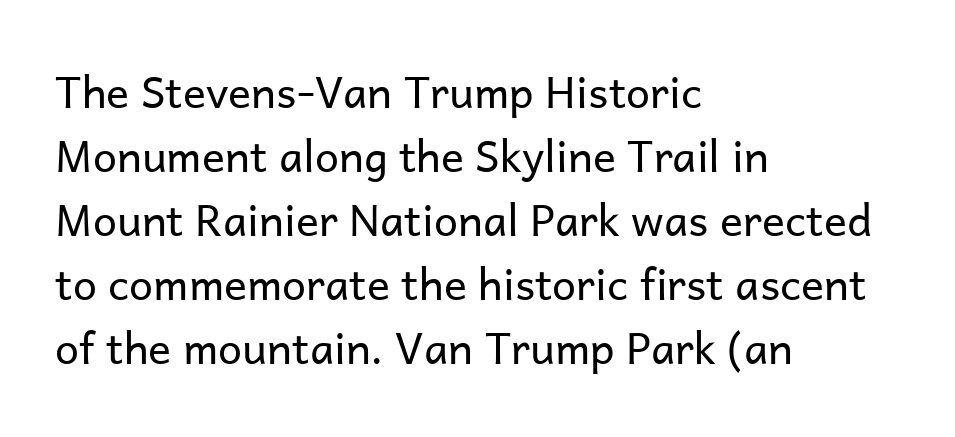
Think of a printed novel: that variable character pitch is what you see here. The paragraph has a hard left edge and a soft right edge. In terms of letterspacing, this is plain default setting. The glyphs in this specimen are sans serif. Each new line begins a customary step beneath the previous one. A clean baseline with only descenders dipping below it.
